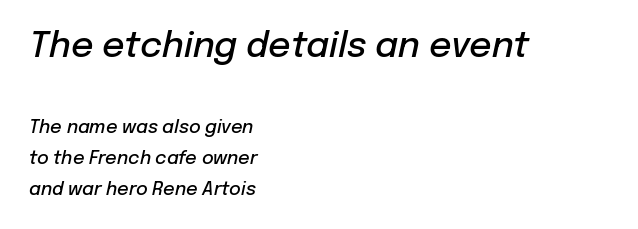
The image shows 35 px semibold type, italic (leaning right); set left-aligned, line spacing 1.73x, normal letter spacing, not underlined; the first (top) block is 1.94x larger; low stroke contrast and a medium x-height.
